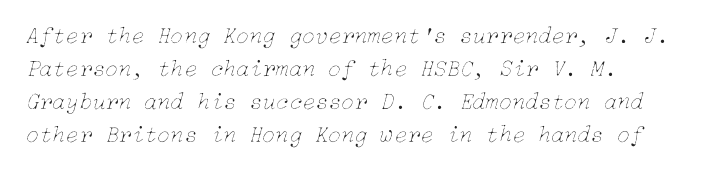
{"italic": "yes", "lean": "right", "slant_degrees": 15, "bold": "no", "underline": "no", "align": "left", "line_spacing": "normal", "line_spacing_ratio": 1.38, "letter_spacing": "normal", "letter_spacing_em": 0.0, "glyph_px": 24}
